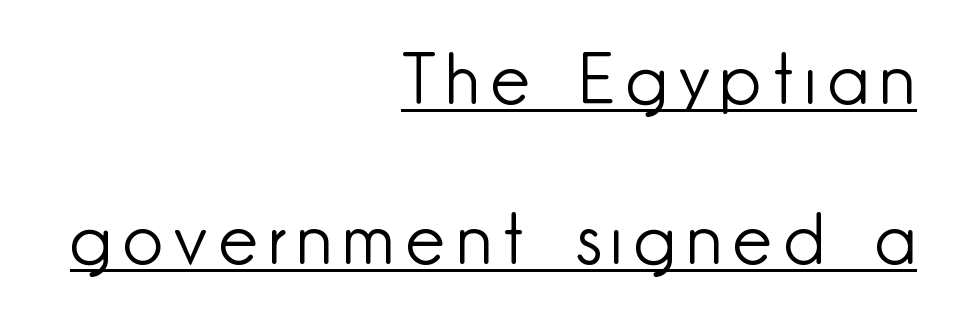
Quick note: underline on. The passage shown is typed in a proportional face where columns would drift. Which margin do the lines hug? The right one — the left edge is uneven. A typesetter would mark this as roman, not italic. Each new line begins a long way beneath the previous one.
